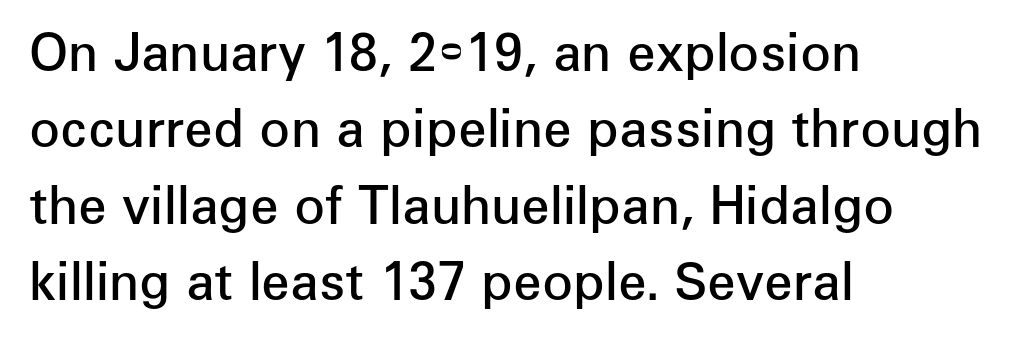
Q: Is the text bold? A: Semi-bold.
Q: Is the text italic (slanted)? A: No, it is upright.
Q: Is the typeface a serif or a sans-serif typeface? A: Sans-serif.
Q: Is the text underlined? A: No.
Q: How is the paragraph aligned? A: Left-aligned.
Q: Is the spacing between letters normal or unusually wide? A: Normal.
Q: Is the spacing between lines tight, normal or loose? A: Normal.
Q: Width (condensed, normal, or wide)? A: Normal.
Q: Stroke contrast? A: Low.
Q: x-height? A: Medium.
Q: Monospaced? A: No.
